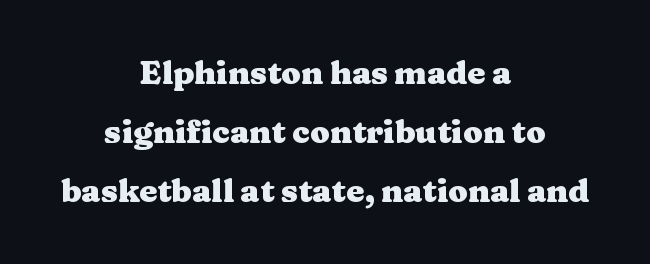
The image shows 32 px heavy, wide serif type, upright; set centered, line spacing 1.85x, normal letter spacing, not underlined; medium stroke contrast and a medium x-height.
